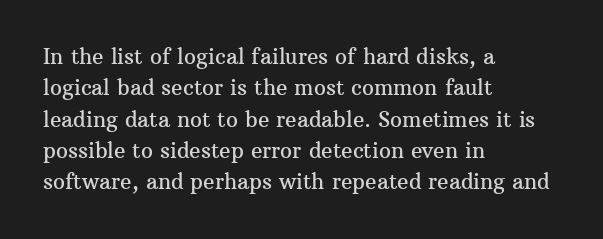
The image shows 21 px text type, upright; set left-aligned, normal line spacing (1.49x), normal letter spacing, not underlined.
